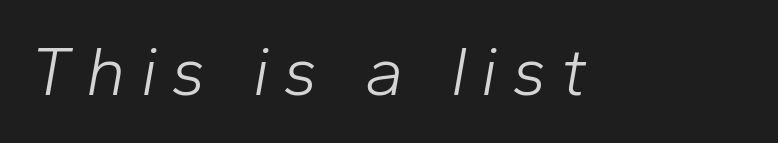
Q: Is the text bold? A: No.
Q: Is the text italic (slanted)? A: Yes, it leans right by about 10 degrees.
Q: Is the text underlined? A: No.
Q: Is the spacing between letters normal or unusually wide? A: Unusually wide.
Q: Width (condensed, normal, or wide)? A: Normal.
Q: Stroke contrast? A: Low.
Q: x-height? A: Medium.
Q: Monospaced? A: No.
